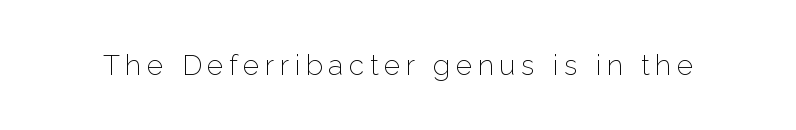
{"serif": "no", "italic": "no", "bold": "no", "weight": "light", "width": "normal", "stroke_contrast": "low", "x_height": "medium", "monospaced": "no", "underline": "no", "letter_spacing": "wide", "letter_spacing_em": 0.2, "glyph_px": 28}
